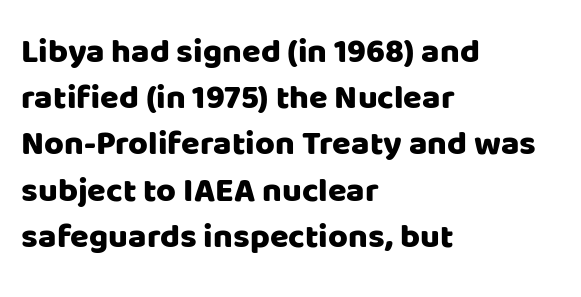
Nothing sits at the stroke ends, so this counts as sans-serif. The compositor pushed each line to the left boundary. Characters remain perfectly vertical along every line. This rendering features lettering with no underline. The letters advance in unequal steps, a hallmark of proportional type.
